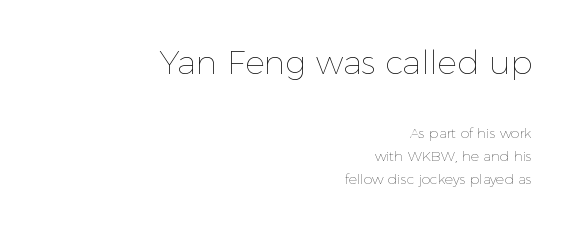
A typesetter would call this proportional, since set widths differ per character. The rendering keeps characters at their native spacing. Nothing heavy about these letters — not bold at all. If you measured baseline to baseline, you'd find a middling distance.
